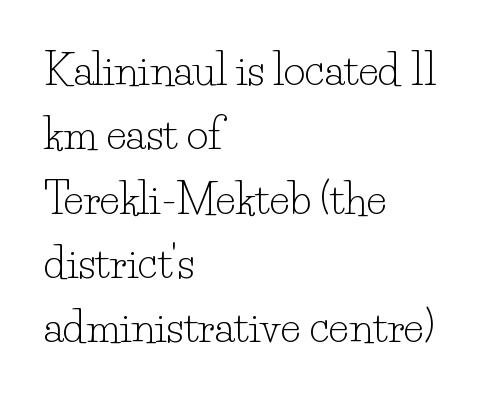
{"serif": "yes", "italic": "no", "bold": "no", "weight": "light", "width": "normal", "stroke_contrast": "low", "x_height": "small", "monospaced": "no", "underline": "no", "align": "left", "line_spacing": "normal", "line_spacing_ratio": 1.53, "letter_spacing": "normal", "letter_spacing_em": 0.0, "glyph_px": 42}
